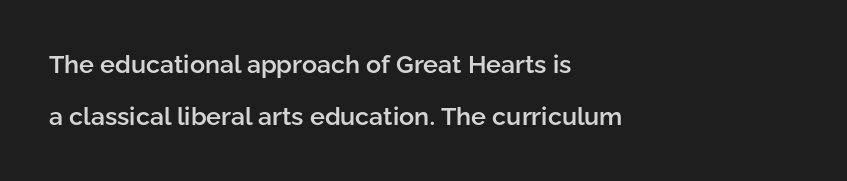
The image shows 25 px text type, upright; set left-aligned, loose line spacing (2.09x), normal letter spacing, not underlined.
